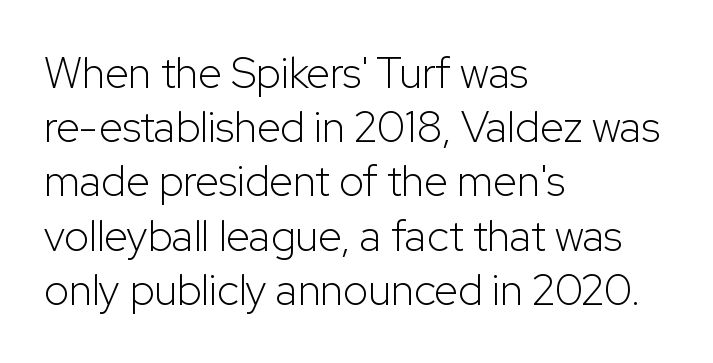
The image shows 43 px light sans-serif type, upright; set left-aligned, normal line spacing (1.26x), normal letter spacing, not underlined; low stroke contrast and a medium x-height.
